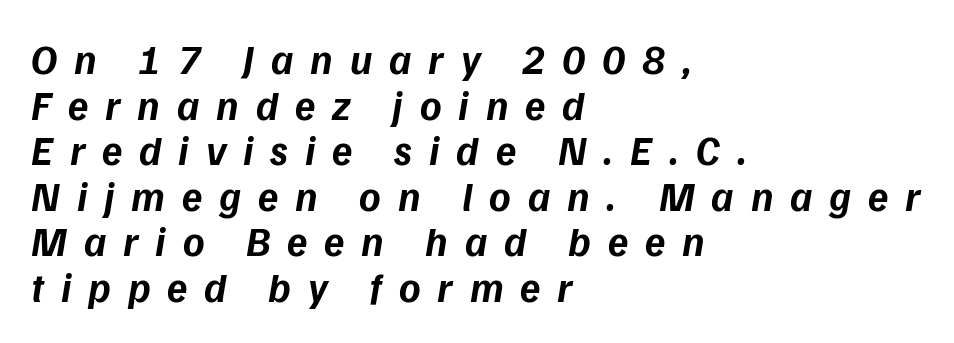
Varying glyph widths throughout — classic text-font behaviour. A typesetter would mark this as italic. There is plenty of visible air inserted between adjacent glyphs. The line-height multiplier appears low, near solid setting. The zone under the glyphs is completely vacant.
